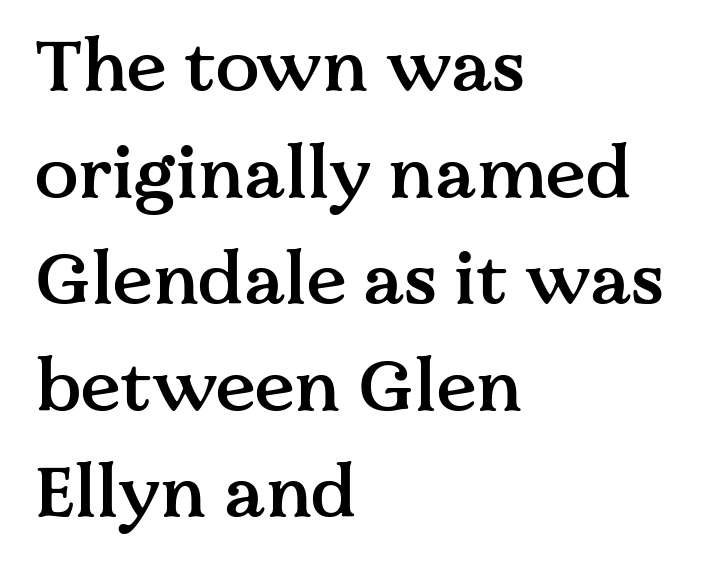
Strokes here are thickened, but only to semibold level. The glyphs are unaccompanied by any horizontal stroke below them. The axis of the letterforms is exactly vertical. What stands out about the letter spacing? Nothing — it is the standard amount. These lines are set flush left with a ragged right edge. These lines are rendered in a variable-pitch font.
